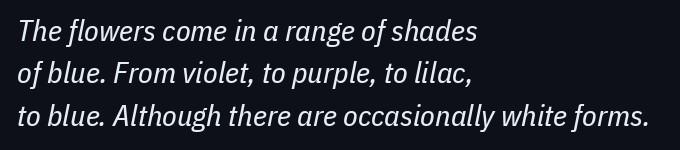
The image shows 30 px regular-weight, condensed type, italic (leaning right); set left-aligned, normal line spacing (1.41x), normal letter spacing, not underlined; low stroke contrast and a medium x-height.
